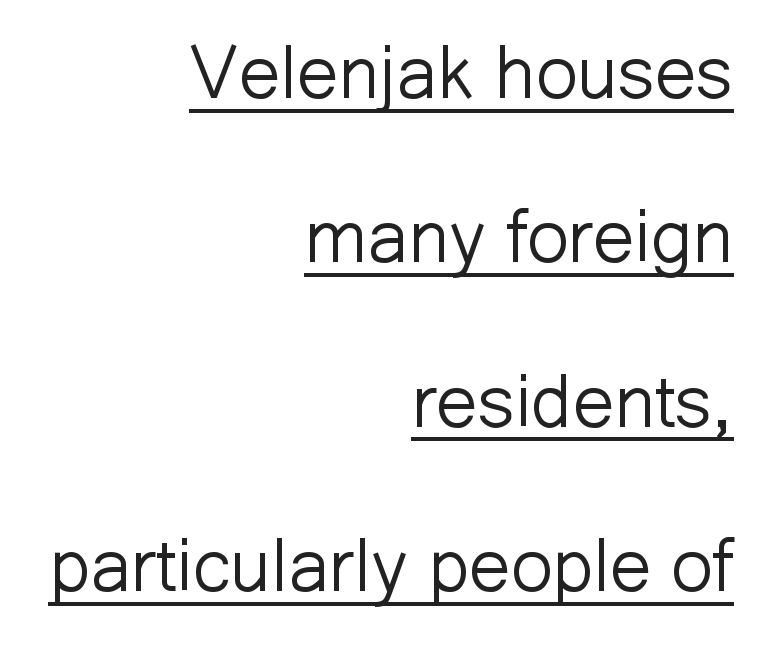
The image shows 74 px light sans-serif type, upright; set right-aligned, loose line spacing (2.22x), normal letter spacing, underlined; low stroke contrast and a medium x-height.
